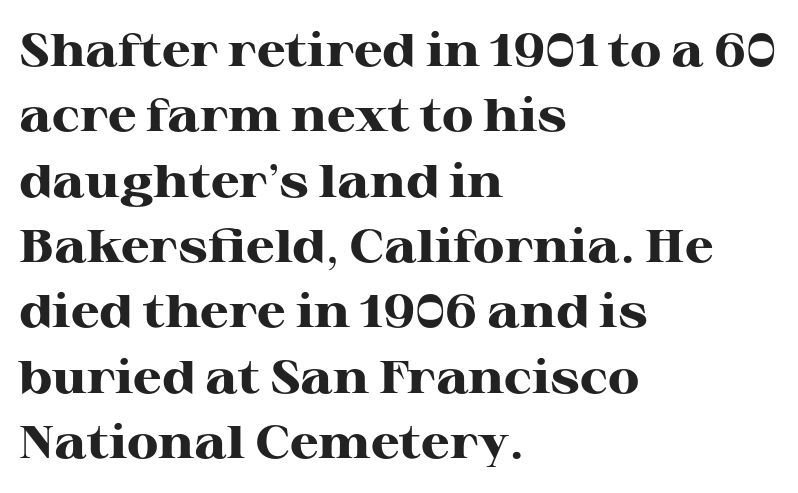
The face used here has the dense, thick strokes of a bold. Descenders hang freely into open space. Teacher's note: observe the even left margin — that is flush-left alignment. Notice how the stems are strictly vertical — no italics here. Classification — serif.
